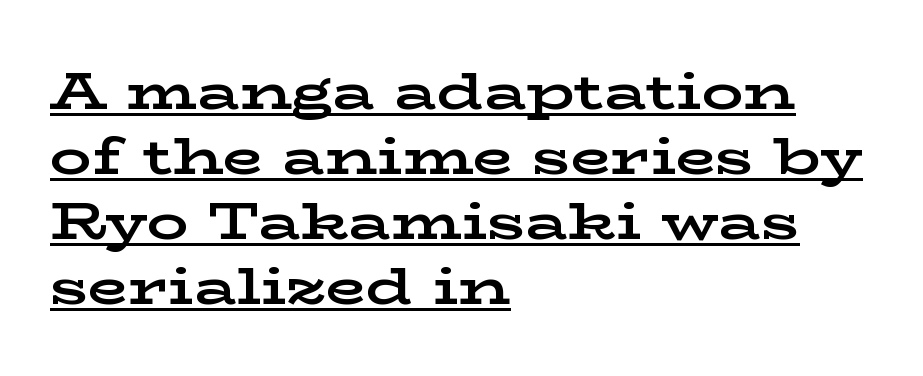
Q: Is the text bold? A: Yes.
Q: Is the text italic (slanted)? A: No, it is upright.
Q: Is the typeface a serif or a sans-serif typeface? A: Serif.
Q: Is the text underlined? A: Yes.
Q: How is the paragraph aligned? A: Left-aligned.
Q: Is the spacing between letters normal or unusually wide? A: Normal.
Q: Is the spacing between lines tight, normal or loose? A: Normal.
Q: Width (condensed, normal, or wide)? A: Wide.
Q: Stroke contrast? A: Low.
Q: x-height? A: Medium.
Q: Monospaced? A: No.
